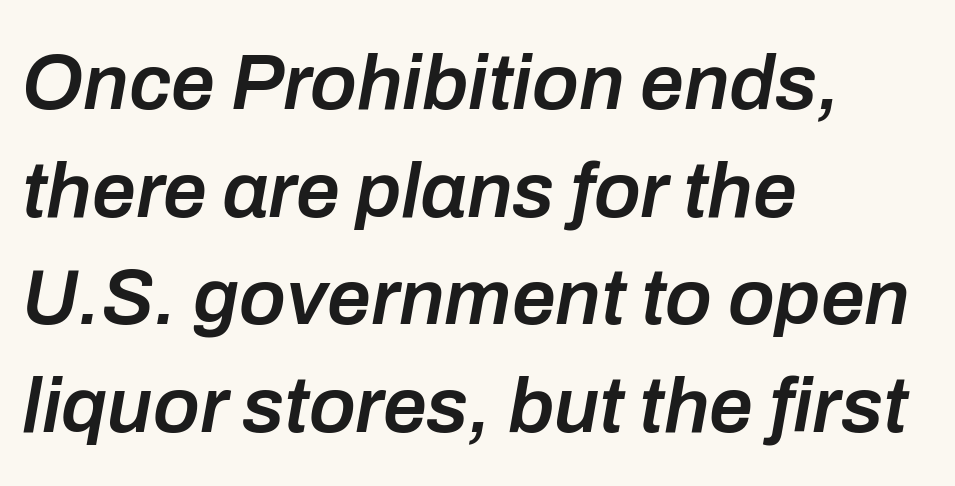
The image shows 78 px semibold type, italic (leaning right); set left-aligned, normal line spacing (1.38x), normal letter spacing, not underlined; low stroke contrast and a medium x-height.
